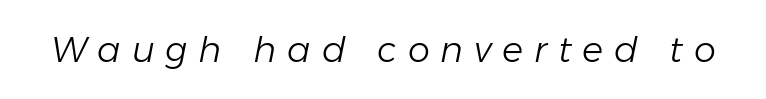
The image shows 35 px light type, italic (leaning right); set unusually wide letter spacing (+0.31 em), not underlined; low stroke contrast and a medium x-height.
